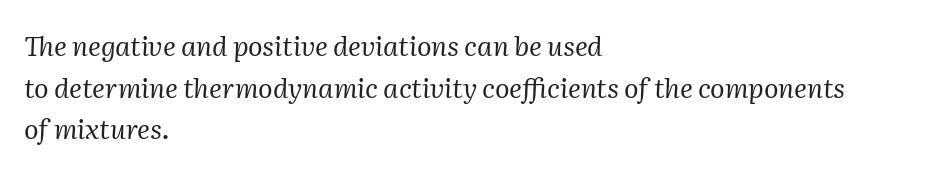
In terms of posture, this sample is oblique. Is the stroke heavy? The answer is a plain regular-or-lighter. Horizontally, the lines are justified to the leading edge only. The tracking reads as untouched default to a designer's eye.
